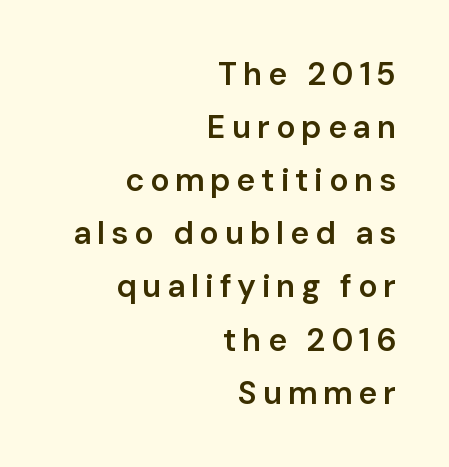
Q: Is the text bold? A: Semi-bold.
Q: Is the text italic (slanted)? A: No, it is upright.
Q: Is the typeface a serif or a sans-serif typeface? A: Sans-serif.
Q: Is the text underlined? A: No.
Q: How is the paragraph aligned? A: Right-aligned.
Q: Is the spacing between lines tight, normal or loose? A: Normal.
Q: Width (condensed, normal, or wide)? A: Normal.
Q: Stroke contrast? A: Low.
Q: x-height? A: Medium.
Q: Monospaced? A: No.
